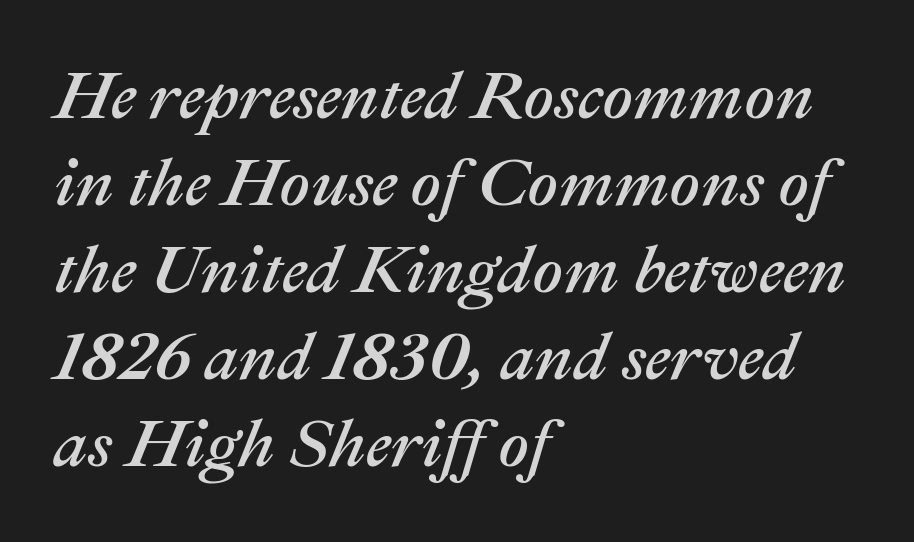
{"italic": "yes", "lean": "right", "slant_degrees": 22, "width": "normal", "stroke_contrast": "medium", "x_height": "medium", "monospaced": "no", "underline": "no", "align": "left", "line_spacing": "normal", "line_spacing_ratio": 1.3, "letter_spacing": "normal", "letter_spacing_em": 0.0, "glyph_px": 67}
